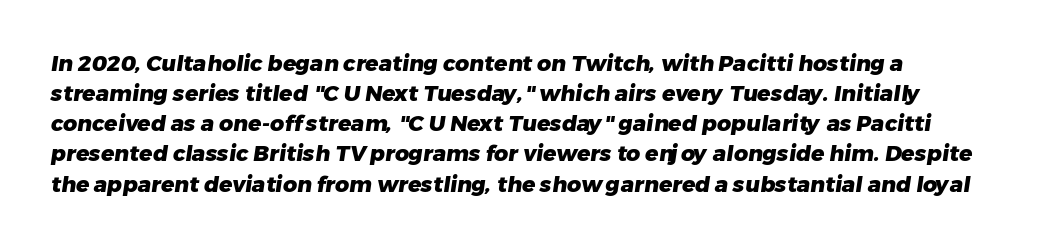
Stroke thickness is high; the sample reads as a true bold. In terms of letterspacing, this is plain default setting. What's the leading like? Ordinary, nothing unusual. A clean baseline with only descenders dipping below it.
